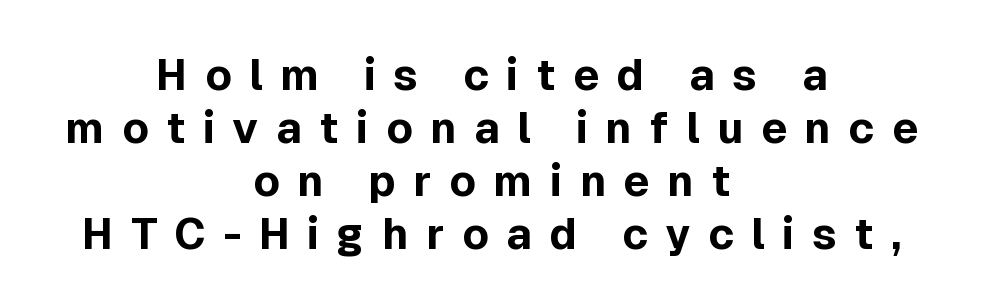
The image shows 43 px bold sans-serif type, upright; set centered, line spacing 1.23x, unusually wide letter spacing (+0.41 em), not underlined; a medium x-height.
